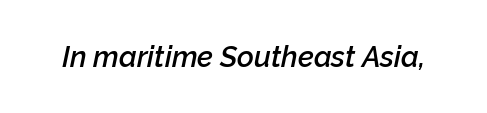
The image shows 29 px semibold type, italic (leaning right); set normal letter spacing, not underlined; low stroke contrast and a medium x-height.
